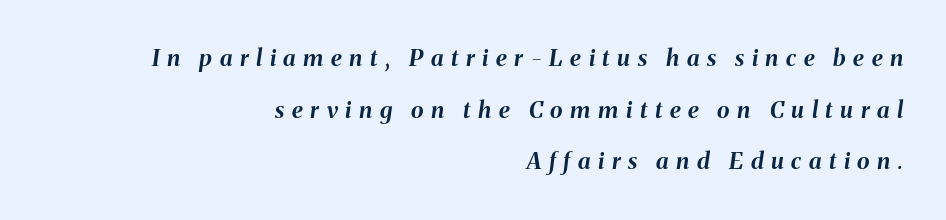
You could fit nearly another row in the gap between these rows. A flush-right, rag-left setting is used for this passage. Honestly, there is no underline to notice here at all. The horizontal fit of the characters is loose and conspicuously gappy. I'd describe the lettering as bold — thick and assertive. When letters slant like this, we call the style italic.
